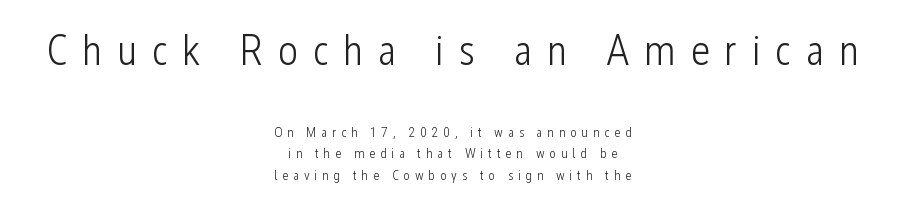
Honestly, the row spacing looks completely unremarkable. The characters display no serif detailing; their extremities are plain. The passage shown is typed in a proportional face where columns would drift. Letter spacing: wide. Compared with a flush-left layout, this one balances lines on the center instead. Which chunk is bigger? The first one — the top block dwarfs the bottom.
